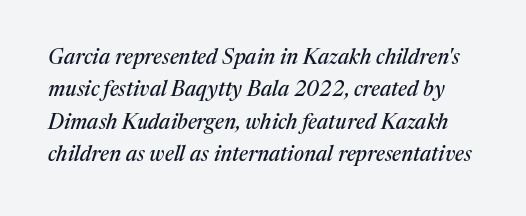
{"italic": "yes", "lean": "right", "slant_degrees": 17, "underline": "no", "line_spacing": "normal", "line_spacing_ratio": 1.54, "letter_spacing": "normal", "letter_spacing_em": 0.0, "glyph_px": 21}
